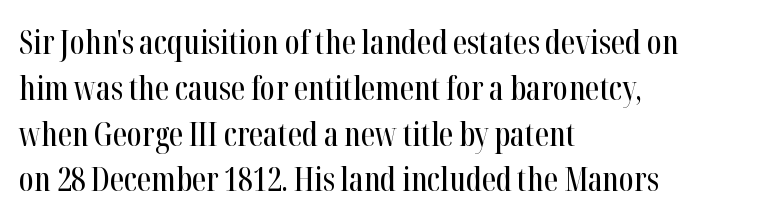
Each word holds together tightly as a unit, with standard inter-letter gaps. These lines are rendered in a variable-pitch font. Yep, those are serifs on the letters. Layout note: lines flush left. When letters stand straight like this, we call the style roman or upright.
